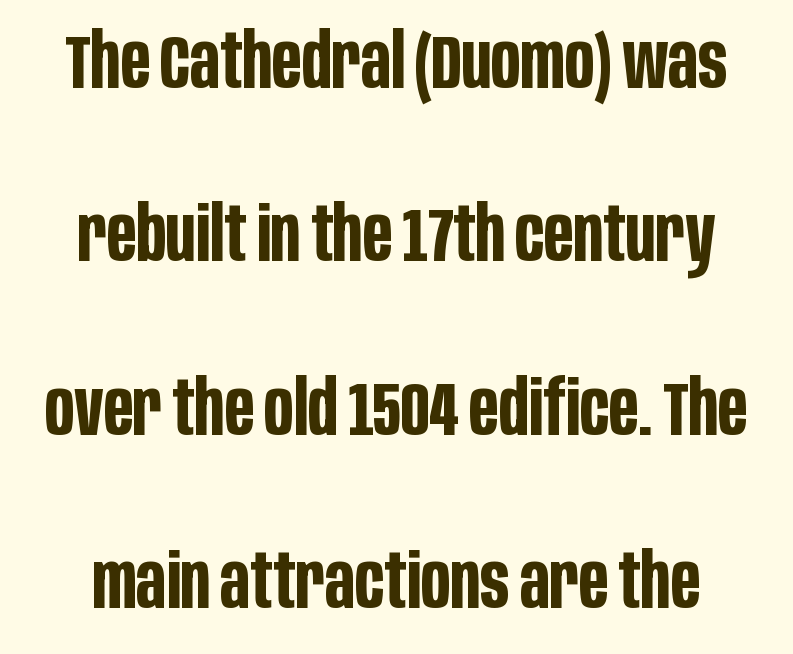
Q: Is the text bold? A: Yes.
Q: Is the text italic (slanted)? A: No, it is upright.
Q: Is the typeface a serif or a sans-serif typeface? A: Sans-serif.
Q: Is the text underlined? A: No.
Q: Is the spacing between letters normal or unusually wide? A: Normal.
Q: Is the spacing between lines tight, normal or loose? A: Loose.
Q: Width (condensed, normal, or wide)? A: Condensed.
Q: Stroke contrast? A: Low.
Q: x-height? A: Large.
Q: Monospaced? A: No.
